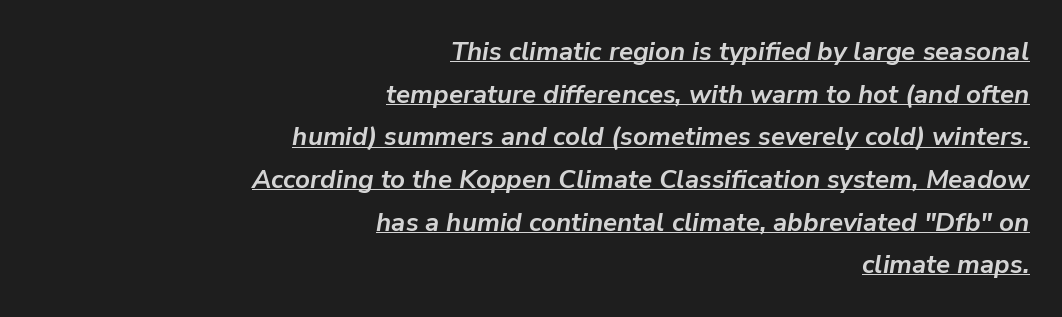
The image shows 26 px bold type, italic (leaning right); set right-aligned, normal line spacing (1.64x), normal letter spacing, underlined.
